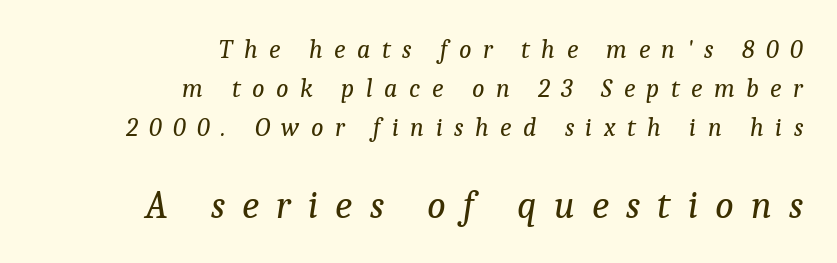
{"serif": "yes", "italic": "yes", "lean": "right", "slant_degrees": 9, "bold": "no", "weight": "regular", "width": "normal", "stroke_contrast": "low", "x_height": "medium", "monospaced": "no", "underline": "no", "align": "right", "line_spacing": "normal", "line_spacing_ratio": 1.5, "letter_spacing": "wide", "letter_spacing_em": 0.44, "larger_block": "second", "size_ratio": 1.5, "glyph_px": 39}
